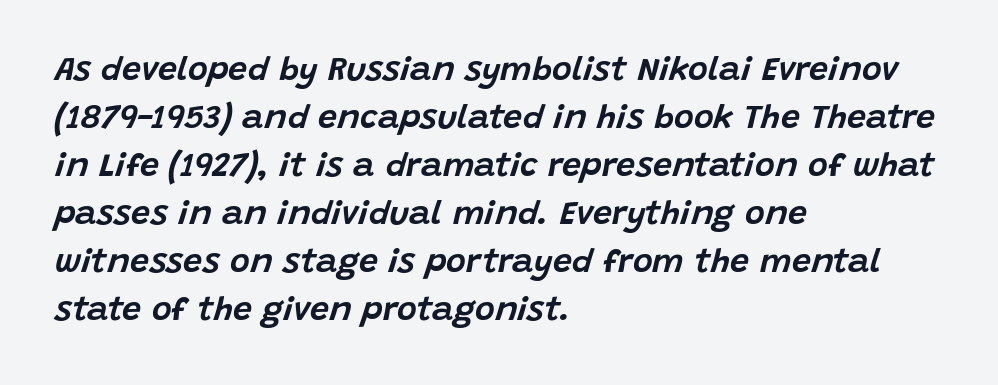
{"italic": "yes", "lean": "right", "slant_degrees": 15, "width": "normal", "stroke_contrast": "low", "x_height": "large", "monospaced": "no", "underline": "no", "align": "left", "line_spacing": "normal", "line_spacing_ratio": 1.41, "letter_spacing": "normal", "letter_spacing_em": 0.0, "glyph_px": 34}
